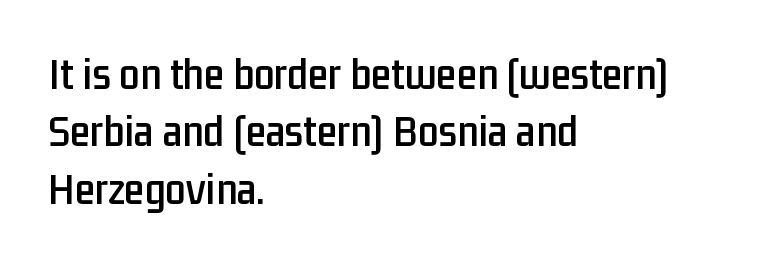
The string is rendered with underlining switched off. What stands out about the letter spacing? Nothing — it is the standard amount. Students, observe: this is what conventionally led text looks like. This is roman type, the default non-slanted kind. A typesetter would call this proportional, since set widths differ per character. The lines are quadded left.
